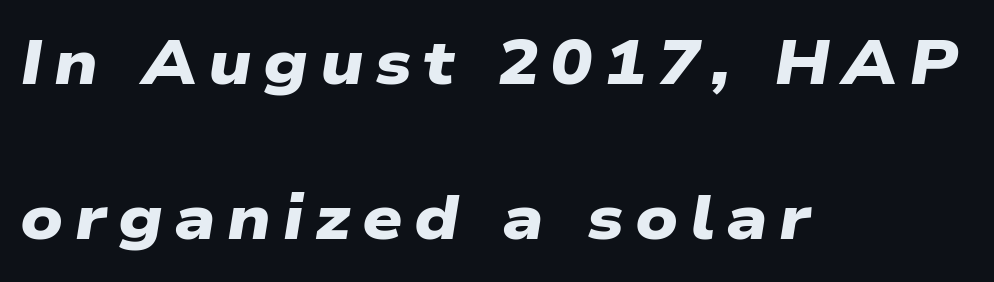
Q: Is the text bold? A: Yes.
Q: Is the typeface a serif or a sans-serif typeface? A: Sans-serif.
Q: Is the text underlined? A: No.
Q: How is the paragraph aligned? A: Left-aligned.
Q: Is the spacing between lines tight, normal or loose? A: Loose.
Q: Width (condensed, normal, or wide)? A: Wide.
Q: Stroke contrast? A: Low.
Q: x-height? A: Medium.
Q: Monospaced? A: No.
